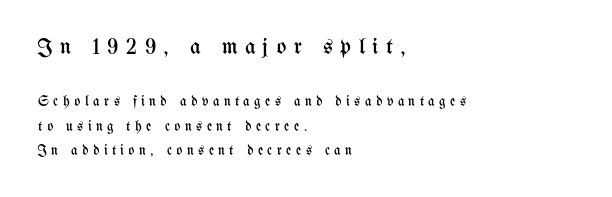
Caption: expanded tracking, letters set apart. Summary of weight: not heavy and not bold. This rendering uses left alignment, leaving the right contour irregular. Words float on clear page, feet unadorned.
